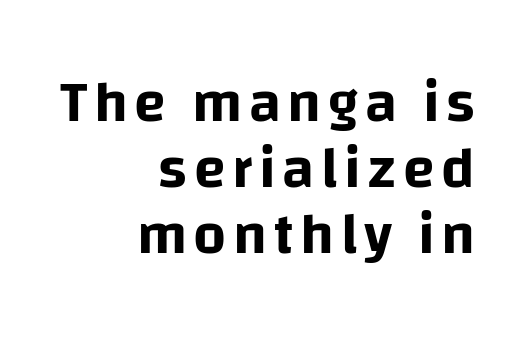
Q: Is the text italic (slanted)? A: No, it is upright.
Q: Is the typeface a serif or a sans-serif typeface? A: Sans-serif.
Q: Is the text underlined? A: No.
Q: How is the paragraph aligned? A: Right-aligned.
Q: Is the spacing between lines tight, normal or loose? A: Tight.
Q: Width (condensed, normal, or wide)? A: Normal.
Q: Stroke contrast? A: Low.
Q: x-height? A: Large.
Q: Monospaced? A: No.
